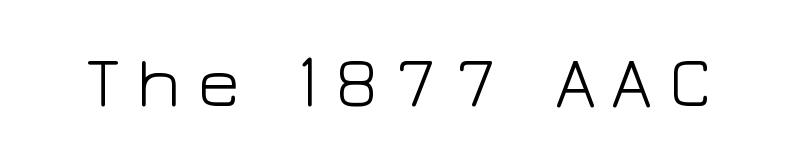
Italic? Not at all — the glyphs are vertical. The passage shown is typeset with a sans-serif family. No heavy texture on the line: the type isn't bold. Any mark beneath the type? The region is blank.
